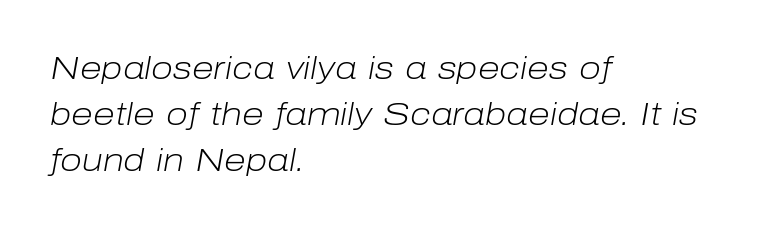
Rendered with sloped, italic letterforms. The rag falls on the right side of this text block. The space directly below the letters is spotless. Evenly set lines give the paragraph a standard silhouette. Students, note that the glyphs here touch the page at normal intervals. Is this a fixed-width face? No — the glyphs have proportional, varying widths.
